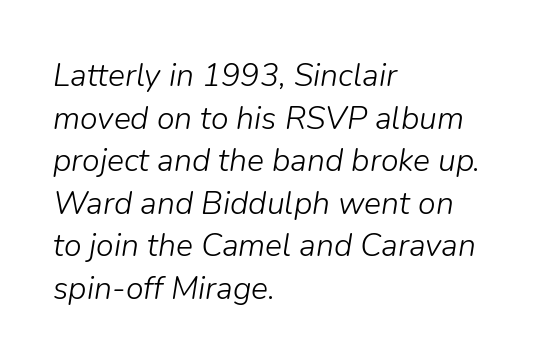
Q: Is the text bold? A: No.
Q: Is the text italic (slanted)? A: Yes, it leans right by about 9 degrees.
Q: Is the text underlined? A: No.
Q: How is the paragraph aligned? A: Left-aligned.
Q: Is the spacing between letters normal or unusually wide? A: Normal.
Q: Is the spacing between lines tight, normal or loose? A: Normal.
Q: Width (condensed, normal, or wide)? A: Normal.
Q: Stroke contrast? A: Low.
Q: x-height? A: Medium.
Q: Monospaced? A: No.
